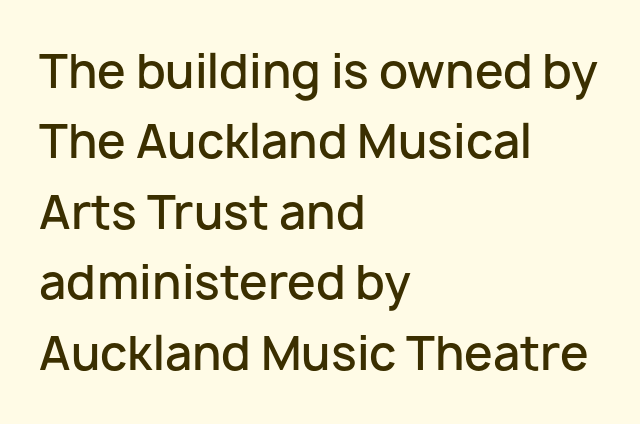
How would I describe the line gaps? Plain and ordinary. Firm but not heavy-handed strokes: this text is semibold. A typesetter would call this zero additional tracking. A student would call this left alignment; a typographer would say flush left, rag right.
